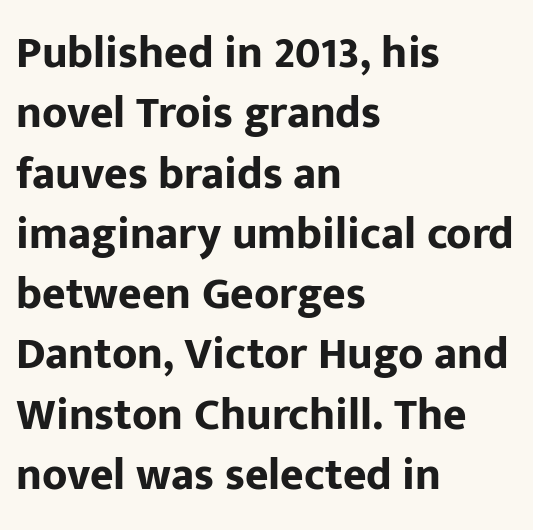
Q: Is the text bold? A: Yes.
Q: Is the text italic (slanted)? A: No, it is upright.
Q: Is the typeface a serif or a sans-serif typeface? A: Sans-serif.
Q: Is the text underlined? A: No.
Q: How is the paragraph aligned? A: Left-aligned.
Q: Is the spacing between letters normal or unusually wide? A: Normal.
Q: Is the spacing between lines tight, normal or loose? A: Normal.
Q: Width (condensed, normal, or wide)? A: Normal.
Q: Stroke contrast? A: Low.
Q: x-height? A: Medium.
Q: Monospaced? A: No.
